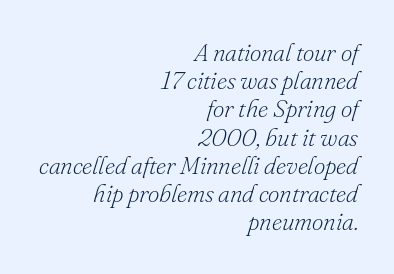
Q: Is the text bold? A: No.
Q: Is the text italic (slanted)? A: Yes, it leans right by about 16 degrees.
Q: Is the text underlined? A: No.
Q: How is the paragraph aligned? A: Right-aligned.
Q: Is the spacing between letters normal or unusually wide? A: Normal.
Q: Is the spacing between lines tight, normal or loose? A: Tight.
